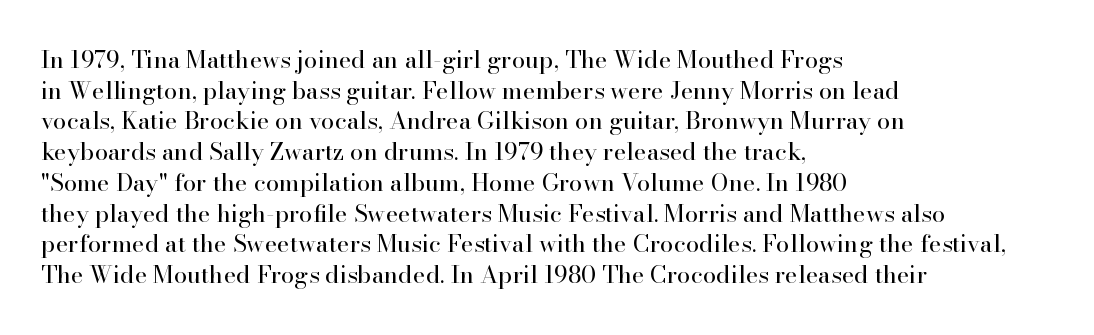
The image shows 24 px text type, upright; set left-aligned, normal line spacing (1.28x), normal letter spacing, not underlined.
